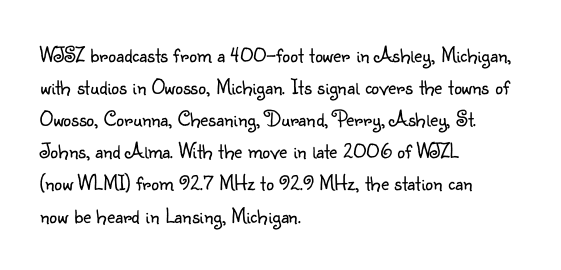
Q: Is the text bold? A: No.
Q: Is the text italic (slanted)? A: No, it is upright.
Q: Is the text underlined? A: No.
Q: How is the paragraph aligned? A: Left-aligned.
Q: Is the spacing between letters normal or unusually wide? A: Normal.
Q: Is the spacing between lines tight, normal or loose? A: Normal.
